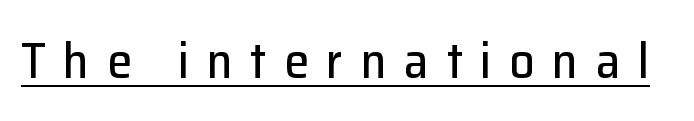
The image shows 50 px sans-serif type, upright; set unusually wide letter spacing (+0.35 em), underlined; low stroke contrast and a medium x-height.
